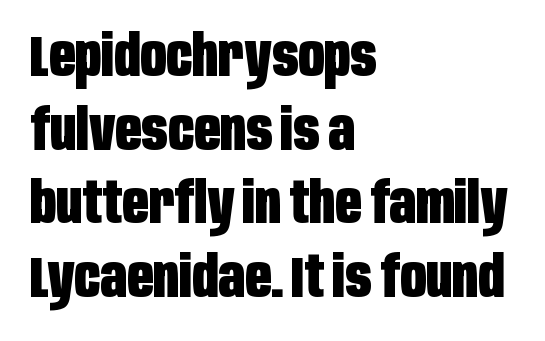
Quick note: interline space is typical. The letters stand straight up with perfectly vertical stems. Plenty of ink on the page — the face is bold. What stands out about the letter spacing? Nothing — it is the standard amount.
